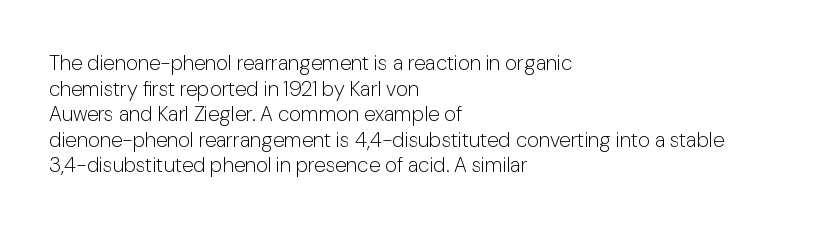
The image shows 21 px text type, upright; set left-aligned, line spacing 1.22x, normal letter spacing, not underlined.
